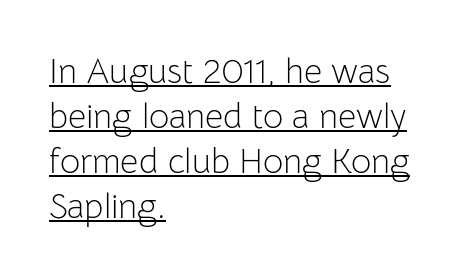
Q: Is the text bold? A: No.
Q: Is the text italic (slanted)? A: No, it is upright.
Q: Is the typeface a serif or a sans-serif typeface? A: Sans-serif.
Q: Is the text underlined? A: Yes.
Q: How is the paragraph aligned? A: Left-aligned.
Q: Is the spacing between letters normal or unusually wide? A: Normal.
Q: Is the spacing between lines tight, normal or loose? A: Normal.
Q: Width (condensed, normal, or wide)? A: Normal.
Q: Stroke contrast? A: Low.
Q: x-height? A: Medium.
Q: Monospaced? A: No.
